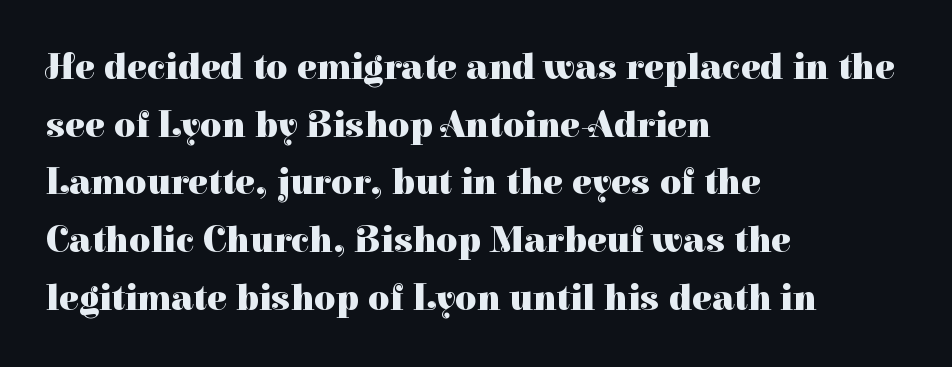
{"serif": "yes", "italic": "no", "bold": "yes", "weight": "heavy", "width": "normal", "stroke_contrast": "high", "x_height": "medium", "monospaced": "no", "underline": "no", "align": "left", "line_spacing": "normal", "line_spacing_ratio": 1.56, "letter_spacing": "normal", "letter_spacing_em": 0.0, "glyph_px": 37}
